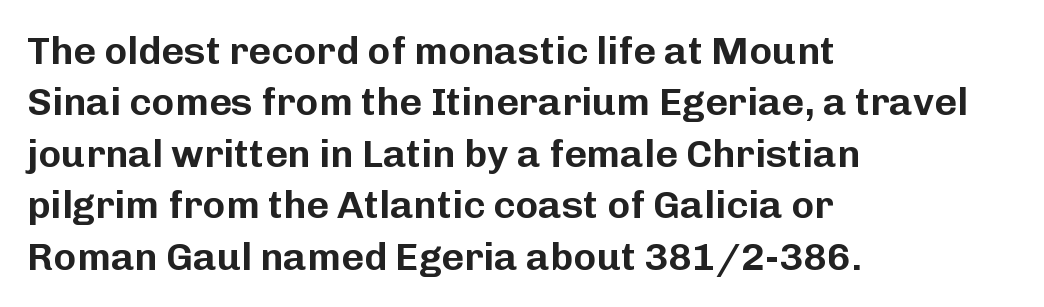
{"serif": "no", "italic": "no", "width": "normal", "stroke_contrast": "low", "x_height": "medium", "monospaced": "no", "underline": "no", "align": "left", "line_spacing": "normal", "line_spacing_ratio": 1.32, "letter_spacing": "normal", "letter_spacing_em": 0.0, "glyph_px": 39}
